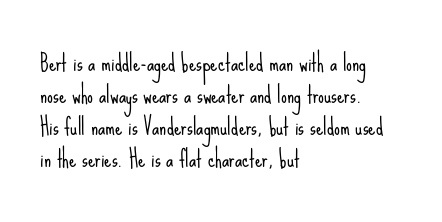
{"italic": "no", "bold": "no", "underline": "no", "align": "left", "line_spacing": "normal", "line_spacing_ratio": 1.39, "letter_spacing": "normal", "letter_spacing_em": 0.0, "glyph_px": 23}
